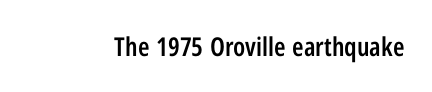
Q: Is the text bold? A: Semi-bold.
Q: Is the text italic (slanted)? A: No, it is upright.
Q: Is the text underlined? A: No.
Q: Is the spacing between letters normal or unusually wide? A: Normal.
